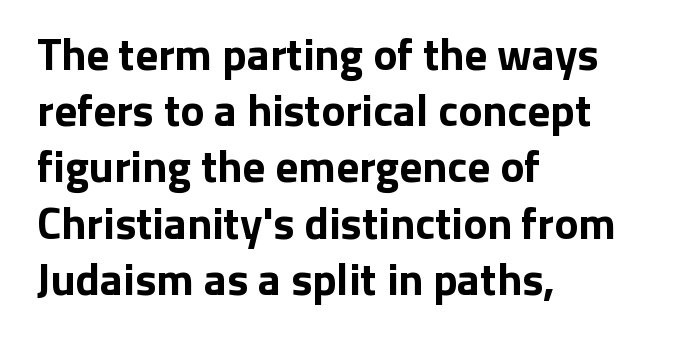
{"serif": "no", "italic": "no", "bold": "yes", "weight": "bold", "width": "normal", "stroke_contrast": "low", "x_height": "medium", "monospaced": "no", "underline": "no", "align": "left", "line_spacing": "normal", "line_spacing_ratio": 1.25, "letter_spacing": "normal", "letter_spacing_em": 0.0, "glyph_px": 45}
